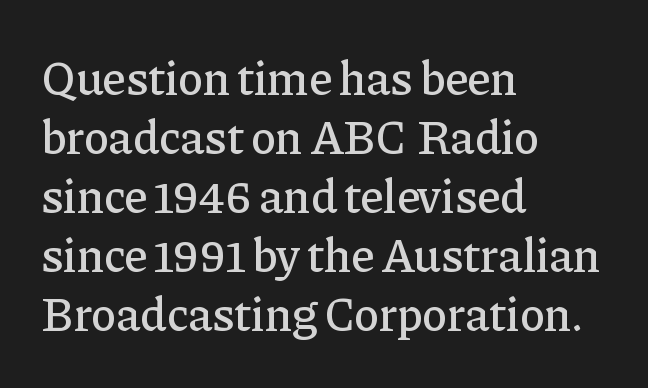
The image shows 48 px serif type, upright; set left-aligned, line spacing 1.23x, normal letter spacing, not underlined; low stroke contrast and a medium x-height.
